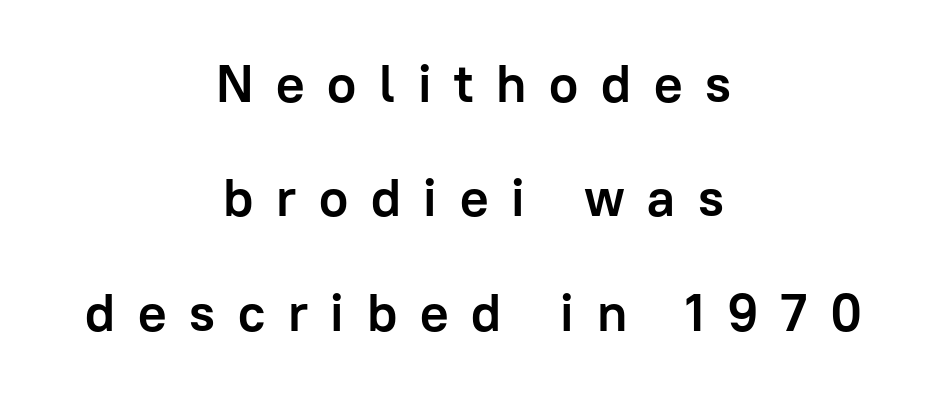
Which margin do the lines hug? Neither — every line sits in the middle. Chunky letters — that's bold for sure. Lines of text with bare space underneath. I'd call this a sans setting — the letters go barefoot. You could only call the tracking loose — the letters float apart. This block would shrink considerably if given ordinary leading; it's expanded now.
